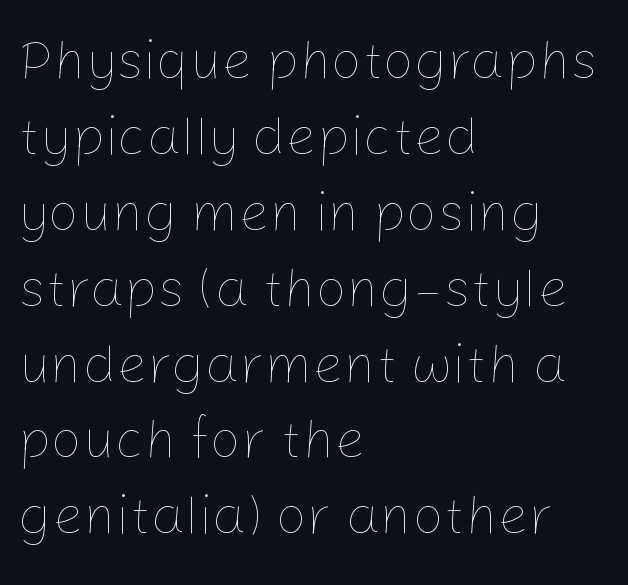
The image shows 55 px thin type, upright; set left-aligned, normal line spacing (1.38x), normal letter spacing, not underlined; low stroke contrast and a medium x-height.
